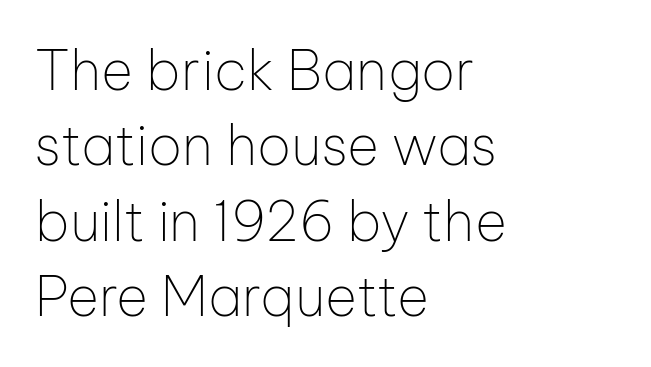
{"serif": "no", "italic": "no", "bold": "no", "weight": "thin", "width": "normal", "stroke_contrast": "low", "x_height": "medium", "monospaced": "no", "underline": "no", "align": "left", "line_spacing": "normal", "line_spacing_ratio": 1.37, "letter_spacing": "normal", "letter_spacing_em": 0.0, "glyph_px": 55}
